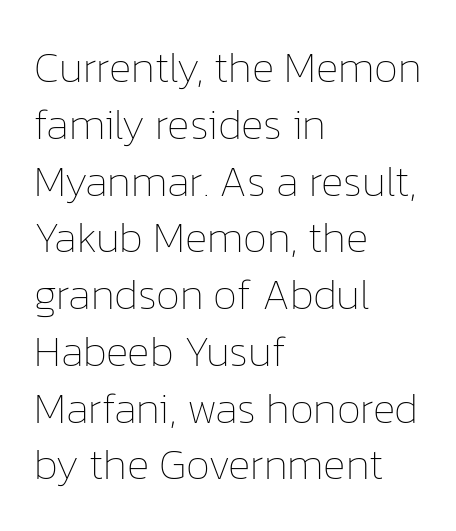
Successive baselines arrive at the customary interval. No heavy texture on the line: the type isn't bold. Look at the tracking — it's just the regular setting, nothing added. Here the designer chose a conventional face with non-uniform glyph widths.
